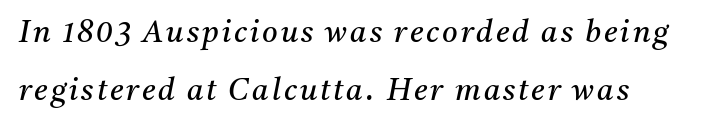
The image shows 30 px regular-weight serif type, italic (leaning right); set left-aligned, loose line spacing (1.95x), not underlined; medium stroke contrast and a medium x-height.
